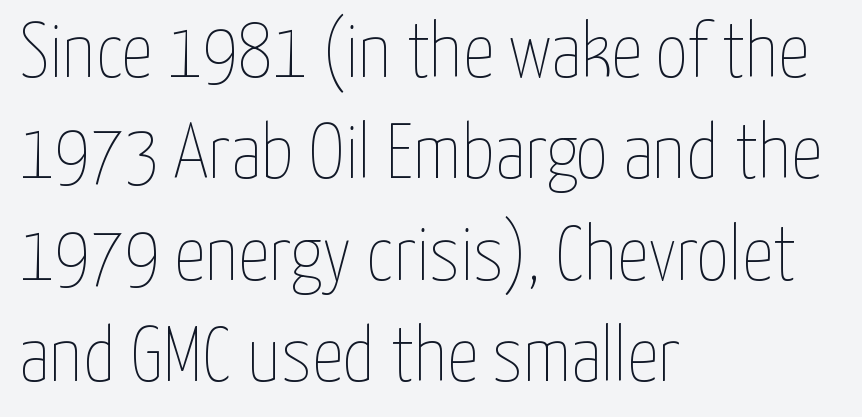
Q: Is the text bold? A: No.
Q: Is the text italic (slanted)? A: No, it is upright.
Q: Is the text underlined? A: No.
Q: How is the paragraph aligned? A: Left-aligned.
Q: Is the spacing between letters normal or unusually wide? A: Normal.
Q: Is the spacing between lines tight, normal or loose? A: Normal.
Q: Width (condensed, normal, or wide)? A: Condensed.
Q: Stroke contrast? A: Low.
Q: x-height? A: Medium.
Q: Monospaced? A: No.
